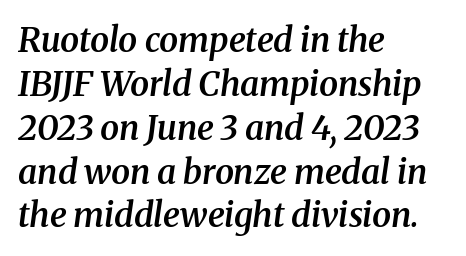
The image shows 34 px semibold serif type, italic (leaning right); set left-aligned, normal line spacing (1.29x), normal letter spacing, not underlined; medium stroke contrast and a medium x-height.
